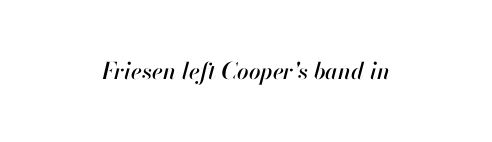
Q: Is the text italic (slanted)? A: Yes, it leans right by about 13 degrees.
Q: Is the text underlined? A: No.
Q: How is the paragraph aligned? A: Centered.
Q: Is the spacing between letters normal or unusually wide? A: Normal.
